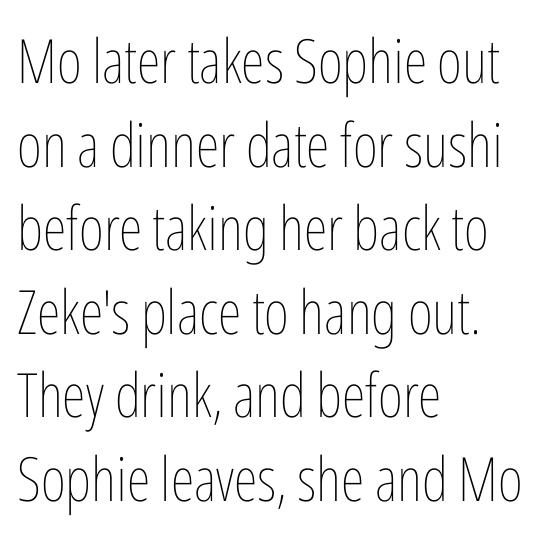
{"italic": "no", "bold": "no", "weight": "thin", "width": "condensed", "stroke_contrast": "low", "x_height": "medium", "monospaced": "no", "underline": "no", "align": "left", "line_spacing": "normal", "line_spacing_ratio": 1.37, "letter_spacing": "normal", "letter_spacing_em": 0.0, "glyph_px": 61}
